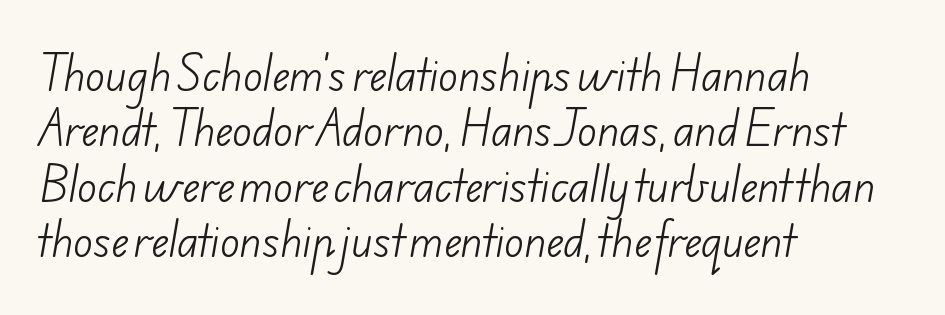
{"serif": "no", "bold": "no", "weight": "light", "width": "normal", "stroke_contrast": "low", "x_height": "small", "monospaced": "no", "underline": "no", "align": "left", "line_spacing": "normal", "line_spacing_ratio": 1.35, "letter_spacing": "normal", "letter_spacing_em": 0.0, "glyph_px": 41}
